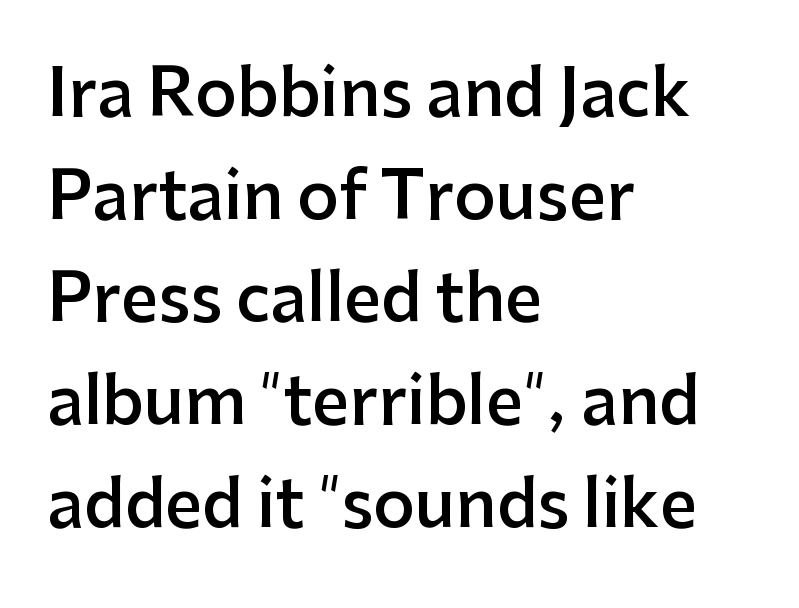
In CSS terms this would be text-align: left. Tall strokes in this sample are plumb rather than angled. These lines sit exactly where default settings would place them. Spacing between characters is what you'd get straight out of the box.
